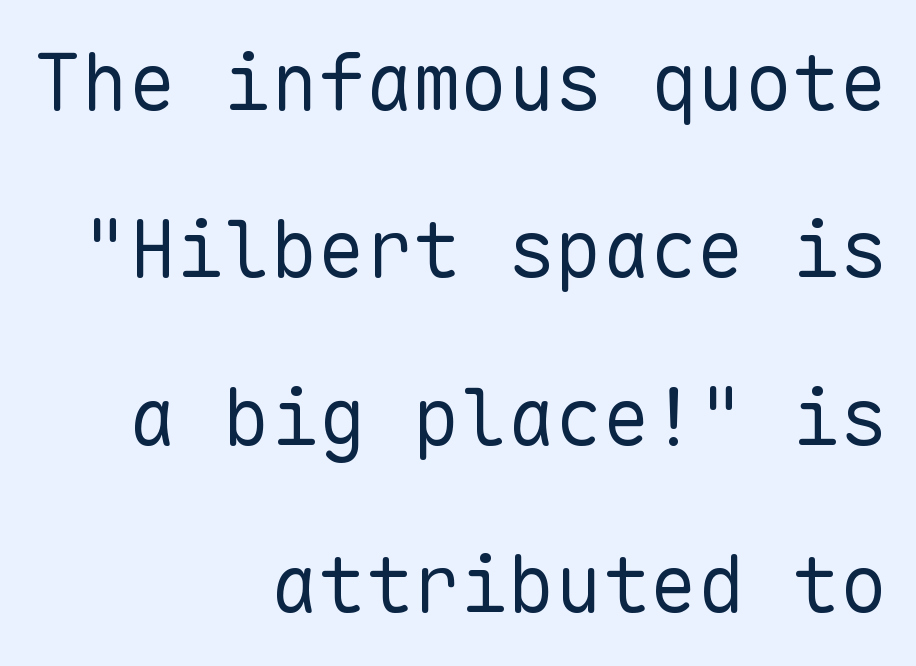
The image shows 79 px regular-weight sans-serif type, upright, monospaced; set right-aligned, loose line spacing (2.12x), normal letter spacing, not underlined; low stroke contrast and a medium x-height.
